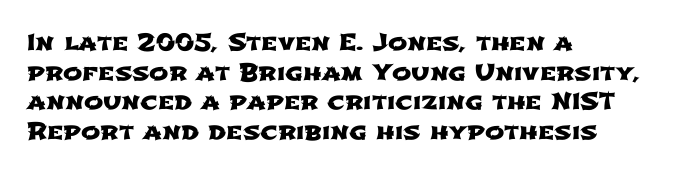
The image shows 23 px text type; set left-aligned, normal line spacing (1.29x), normal letter spacing, not underlined.
